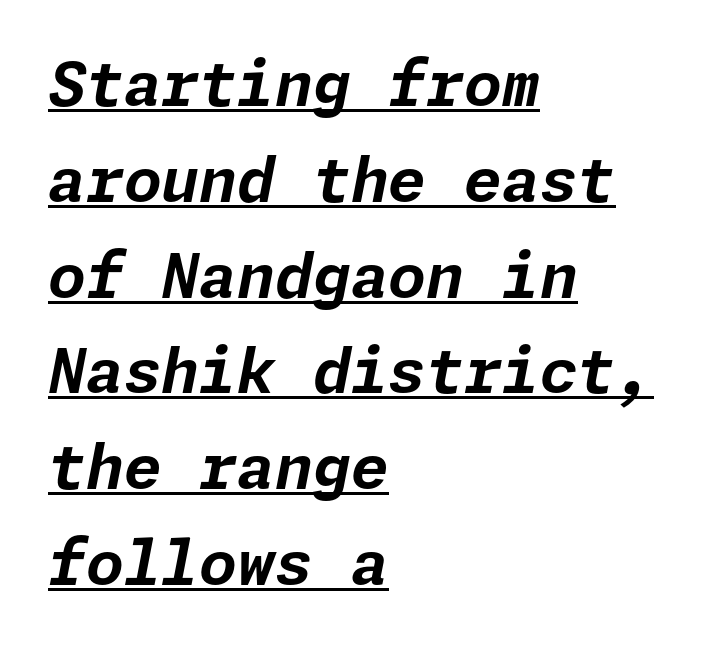
This rendering uses left alignment, leaving the right contour irregular. Is there an underline? Yes — a line sits under the letters. Summary of vertical rhythm: regular, with standard interline spacing. In terms of letterspacing, this is plain default setting. How heavy is the stroke? Heavy — this is a bold. The face used here has a pronounced slope to its letters.
